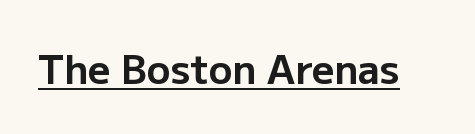
The image shows 39 px bold sans-serif type, upright; set normal letter spacing, underlined; low stroke contrast and a medium x-height.
